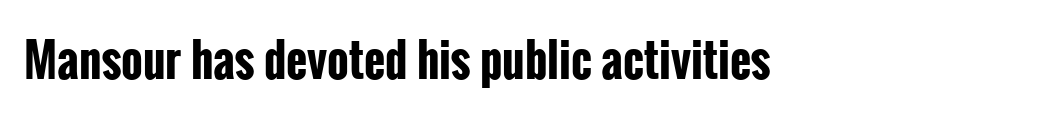
Q: Is the text bold? A: Yes.
Q: Is the text italic (slanted)? A: No, it is upright.
Q: Is the typeface a serif or a sans-serif typeface? A: Sans-serif.
Q: Is the text underlined? A: No.
Q: How is the paragraph aligned? A: Left-aligned.
Q: Is the spacing between letters normal or unusually wide? A: Normal.
Q: Width (condensed, normal, or wide)? A: Condensed.
Q: Stroke contrast? A: Low.
Q: x-height? A: Medium.
Q: Monospaced? A: No.
